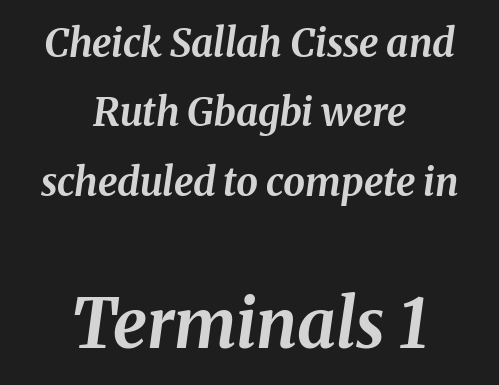
Notice how thick the strokes are: this is what a full bold looks like. Horizontally, the lines are justified to the midpoint only. The passage shown is typed in a proportional face where columns would drift. Look at the tracking — it's just the regular setting, nothing added.
